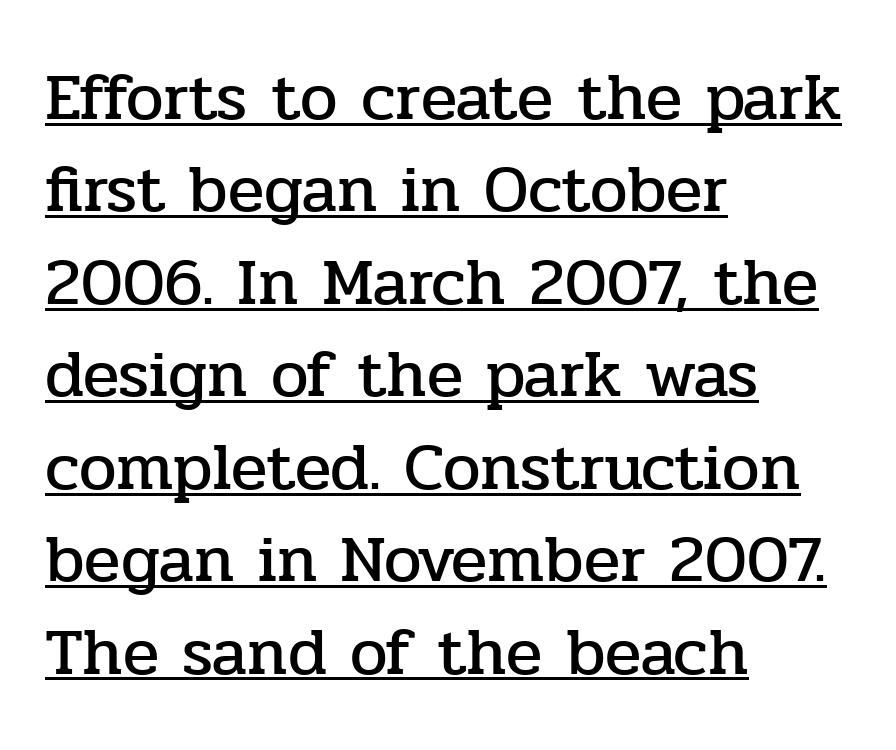
A classic flush-left, rag-right setting is used for this passage. Tracking value appears to be zero — textbook default spacing. Is this a fixed-width face? No — the glyphs have proportional, varying widths. Do the letters lean? They stand straight. The face used here appears with an underline applied.
